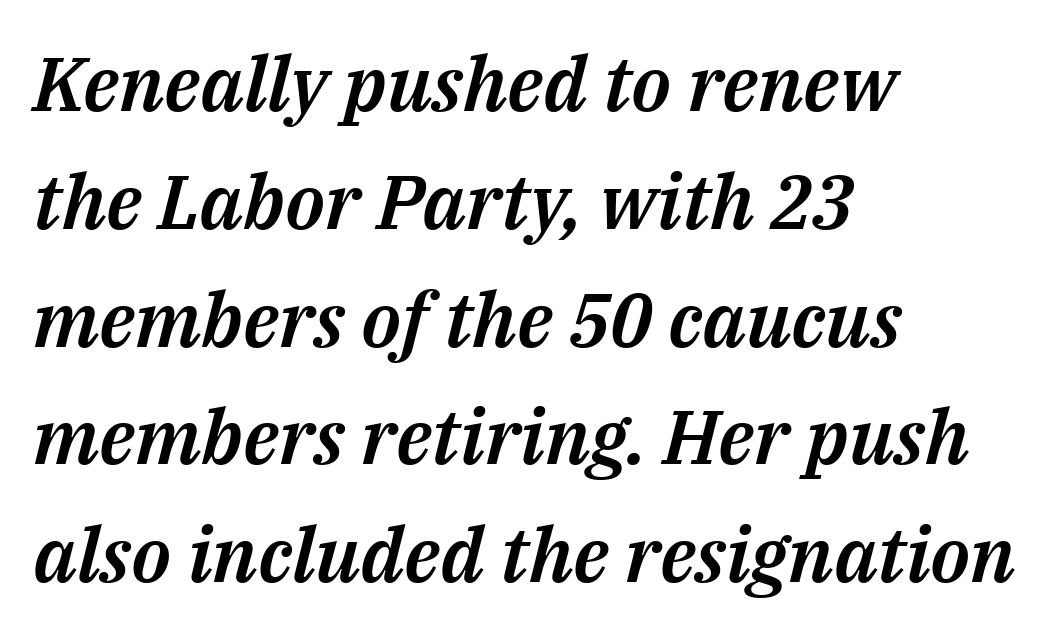
Quick note: interline space is typical. Underline: absent. Typeset ragged right — the left edge is the straight one. Honestly, the letter spacing is just normal — you wouldn't notice it. Would a proofreader flag this as italicized? Yes.
